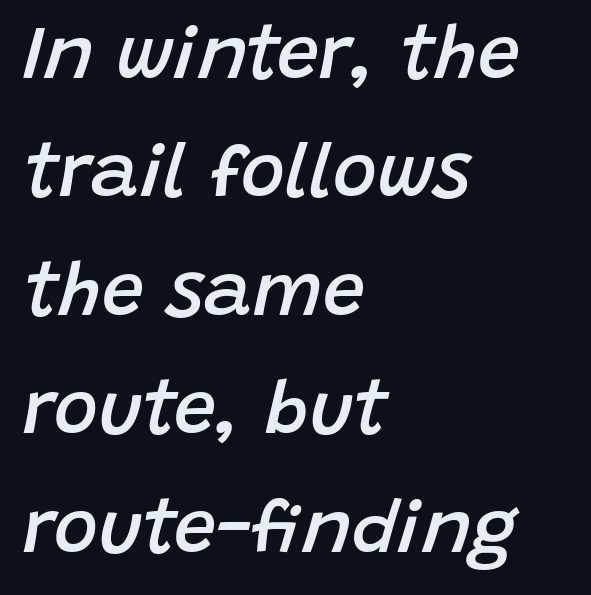
The image shows 75 px semibold type, italic (leaning right); set left-aligned, normal line spacing (1.58x), normal letter spacing, not underlined; low stroke contrast and a large x-height.
